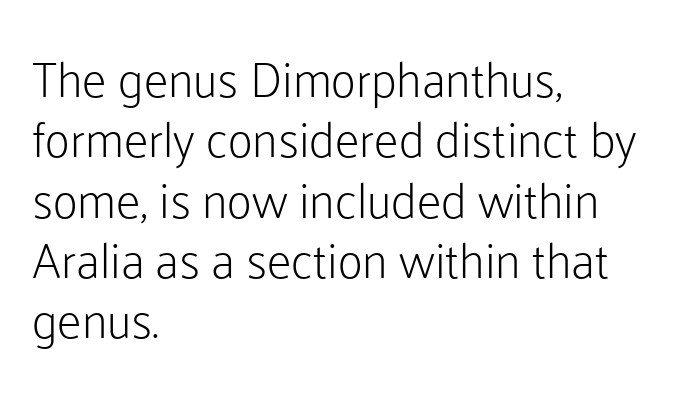
Q: Is the text bold? A: No.
Q: Is the text italic (slanted)? A: No, it is upright.
Q: Is the typeface a serif or a sans-serif typeface? A: Sans-serif.
Q: Is the text underlined? A: No.
Q: How is the paragraph aligned? A: Left-aligned.
Q: Is the spacing between letters normal or unusually wide? A: Normal.
Q: Width (condensed, normal, or wide)? A: Normal.
Q: Stroke contrast? A: Low.
Q: x-height? A: Medium.
Q: Monospaced? A: No.
